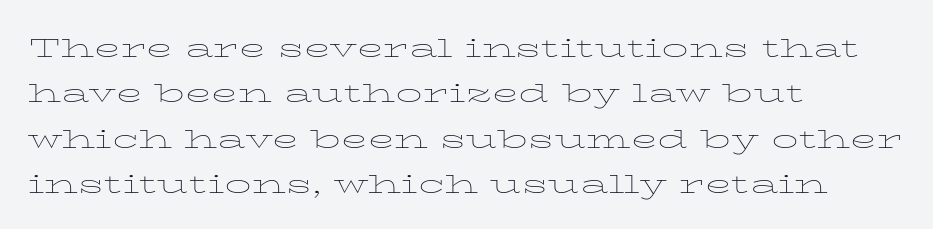
The image shows 35 px thin, wide type, upright; set left-aligned, normal line spacing (1.3x), normal letter spacing, not underlined; low stroke contrast and a medium x-height.
